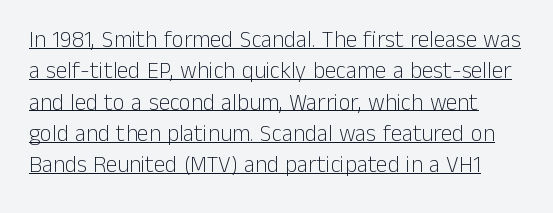
Italic? Not at all — the glyphs are vertical. Like a heading marked for emphasis, these lines bear an underscore. Whoever set this chose a conventional vertical rhythm. Inter-character spacing is left at the font's built-in metrics.
